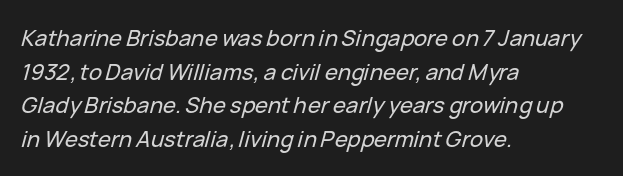
Q: Is the text italic (slanted)? A: Yes, it leans right by about 15 degrees.
Q: Is the text underlined? A: No.
Q: How is the paragraph aligned? A: Left-aligned.
Q: Is the spacing between letters normal or unusually wide? A: Normal.
Q: Is the spacing between lines tight, normal or loose? A: Normal.
